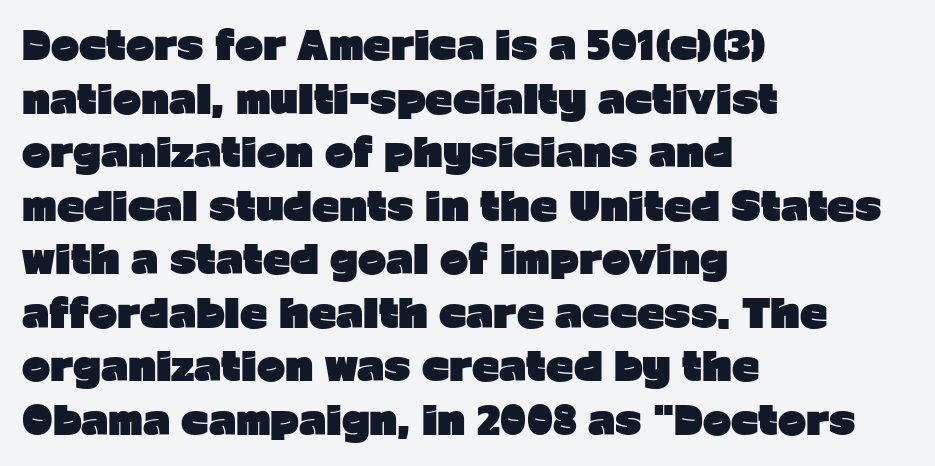
The image shows 38 px heavy sans-serif type, upright; set left-aligned, normal line spacing (1.41x), normal letter spacing, not underlined; low stroke contrast and a medium x-height.
